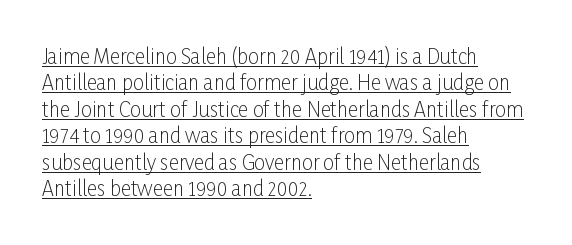
The image shows 20 px text type, upright; set left-aligned, normal line spacing (1.32x), normal letter spacing, underlined.
